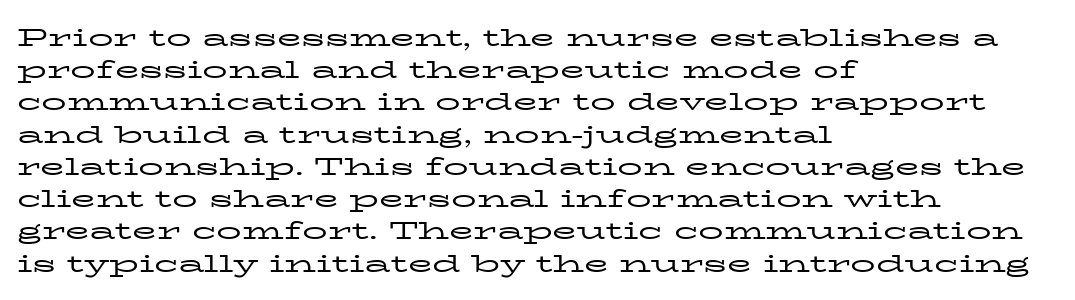
The image shows 25 px text type, upright; set left-aligned, normal line spacing (1.29x), normal letter spacing, not underlined.
